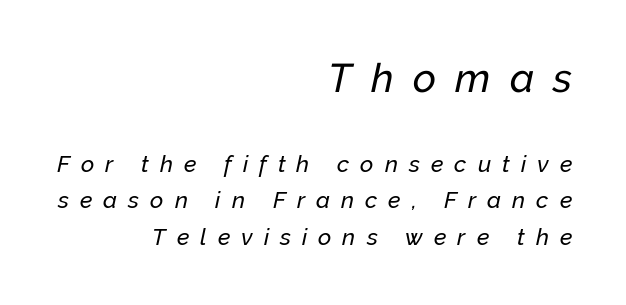
Q: Is the text italic (slanted)? A: Yes, it leans right by about 12 degrees.
Q: Is the text underlined? A: No.
Q: How is the paragraph aligned? A: Right-aligned.
Q: Is the spacing between letters normal or unusually wide? A: Unusually wide.
Q: Is the spacing between lines tight, normal or loose? A: Normal.
Q: Which block of text is set in a larger size, the first (top) or the second (bottom)? A: The first (top) one.
Q: Width (condensed, normal, or wide)? A: Normal.
Q: Stroke contrast? A: Low.
Q: x-height? A: Medium.
Q: Monospaced? A: No.
